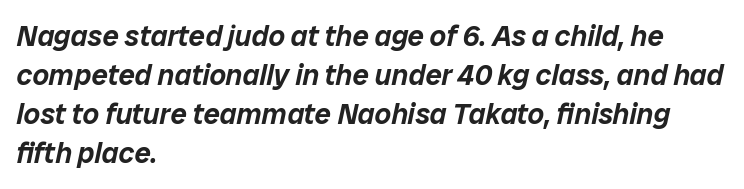
Horizontal alignment here is leftward, the default for most running prose. Looks like regular typesetting: each glyph gets only the width it needs. The whole block is typeset with a tilt. Baseline-to-baseline distance is the conventional proportion of letter height. Words float on clear page, feet unadorned.
